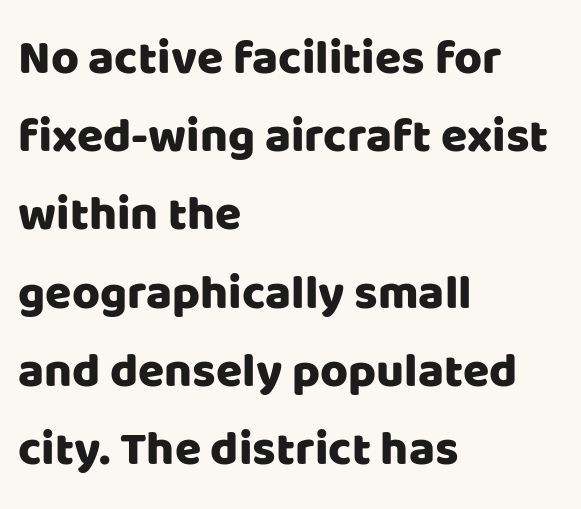
{"serif": "no", "italic": "no", "width": "normal", "stroke_contrast": "low", "x_height": "large", "monospaced": "no", "underline": "no", "align": "left", "line_spacing": "normal", "line_spacing_ratio": 1.63, "letter_spacing": "normal", "letter_spacing_em": 0.0, "glyph_px": 48}
